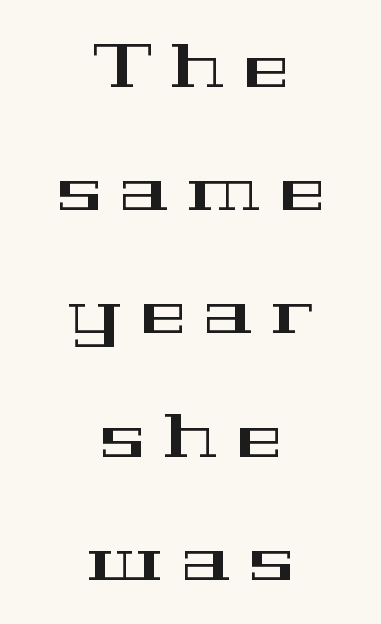
{"serif": "yes", "italic": "no", "width": "wide", "stroke_contrast": "high", "x_height": "medium", "monospaced": "no", "underline": "no", "align": "center", "line_spacing": "loose", "line_spacing_ratio": 2.02, "letter_spacing": "wide", "letter_spacing_em": 0.31, "glyph_px": 61}
